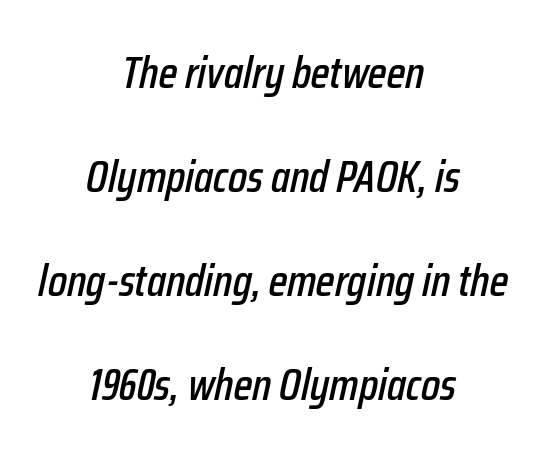
The rendering keeps characters at their native spacing. The paragraph has two soft edges and a firm central axis. Character widths vary here, with narrow letters taking less room than wide ones. The letters are slanted; this is an italic face. Loosely led — the rows are spread out. The space directly below the letters is spotless.
